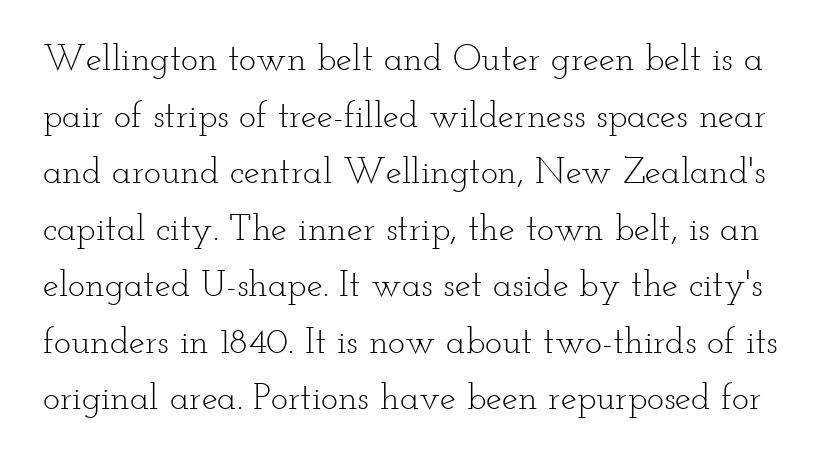
{"serif": "yes", "italic": "no", "bold": "no", "weight": "light", "width": "wide", "stroke_contrast": "low", "x_height": "small", "monospaced": "no", "underline": "no", "line_spacing": "normal", "line_spacing_ratio": 1.57, "letter_spacing": "normal", "letter_spacing_em": 0.0, "glyph_px": 36}
